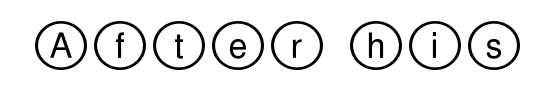
{"italic": "no", "width": "wide", "x_height": "large", "underline": "no", "glyph_px": 34}
